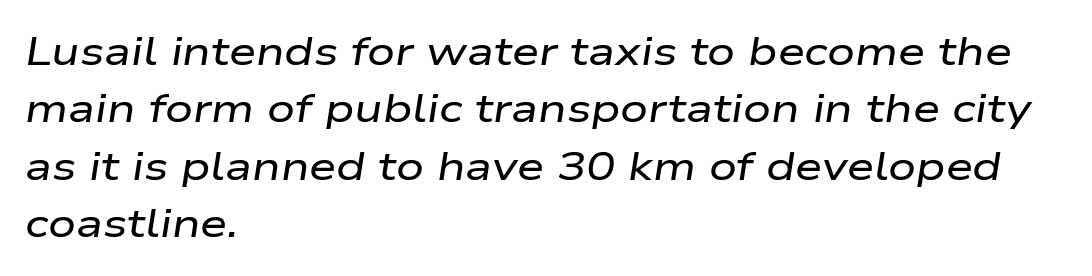
The image shows 39 px wide type, italic (leaning right); set left-aligned, normal line spacing (1.47x), normal letter spacing, not underlined; low stroke contrast and a medium x-height.
